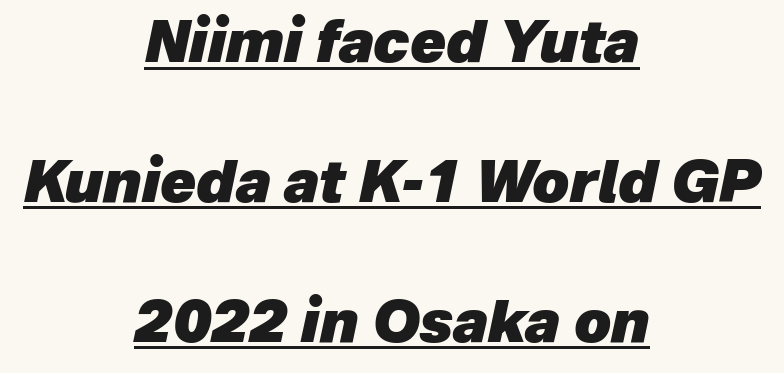
Spacing verdict: proportional, widths tailored to each character. In CSS terms this would be text-align: center. Rendered with sloped, italic letterforms. Decoration check: the copy is underlined. These lines carry a lot of weight — the face is fully bold.
